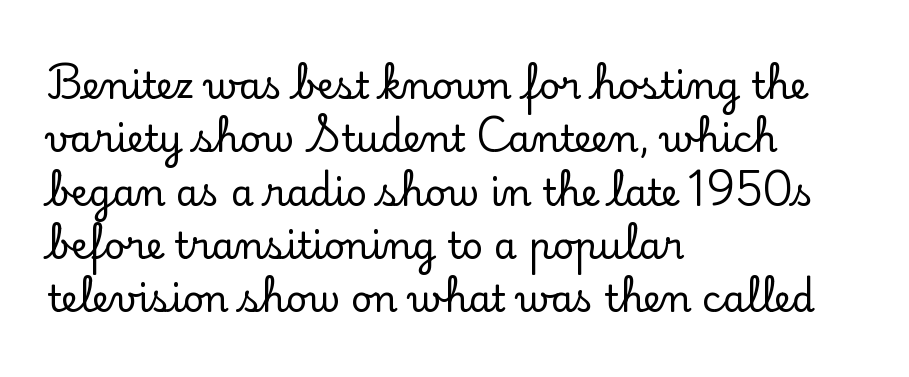
The image shows 37 px serif type, upright; set left-aligned, normal line spacing (1.44x), normal letter spacing, not underlined; low stroke contrast and a small x-height.
